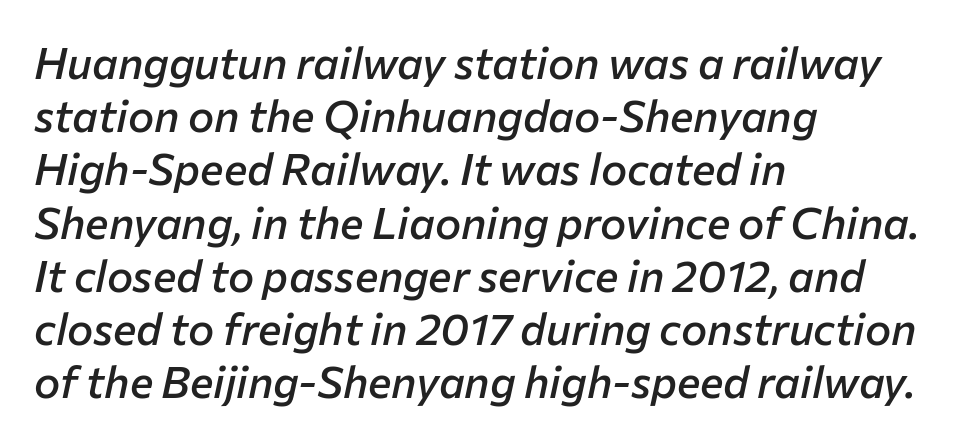
{"italic": "yes", "lean": "right", "slant_degrees": 12, "bold": "semi", "weight": "semibold", "width": "normal", "stroke_contrast": "low", "x_height": "medium", "monospaced": "no", "underline": "no", "align": "left", "line_spacing_ratio": 1.21, "letter_spacing": "normal", "letter_spacing_em": 0.0, "glyph_px": 44}
